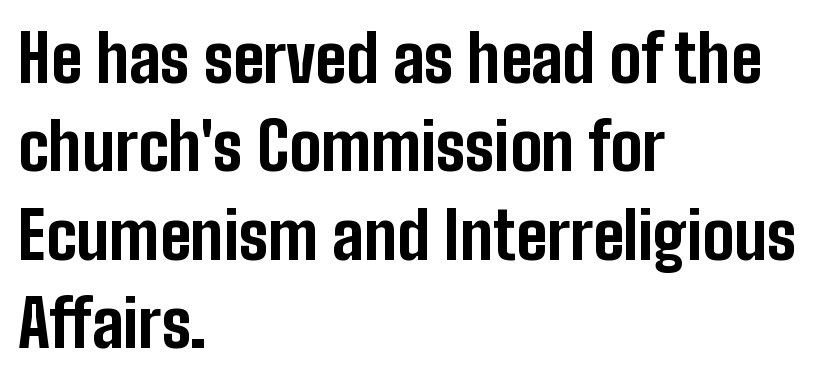
There is no visible air inserted between adjacent glyphs. Summary of weight: heavy, a full bold. When letters stand straight like this, we call the style roman or upright. The rendering anchors every line to the left-hand side.
